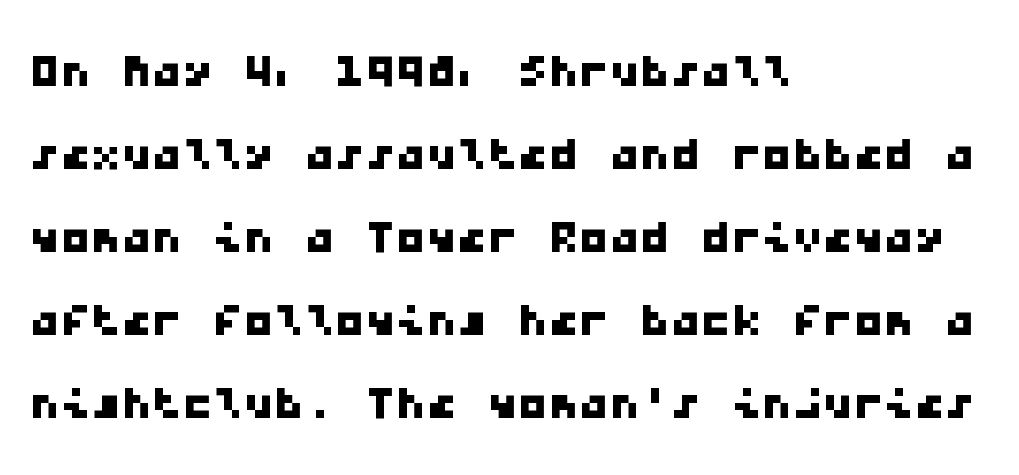
The image shows 61 px wide sans-serif type, monospaced; set left-aligned, normal line spacing (1.36x), normal letter spacing, not underlined; low stroke contrast and a medium x-height.
